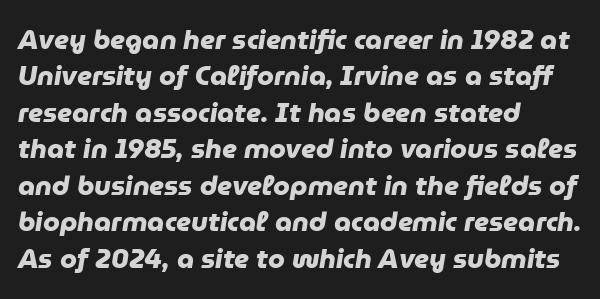
The image shows 27 px bold type; set left-aligned, normal line spacing (1.35x), normal letter spacing, not underlined.
